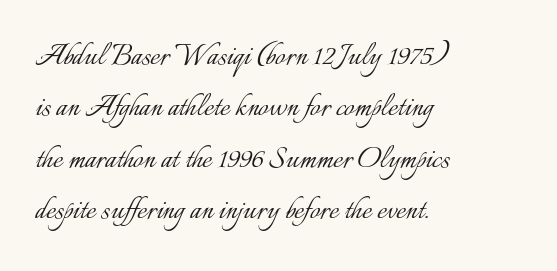
The passage shown is typed in a proportional face where columns would drift. This rendering uses left alignment, leaving the right contour irregular. Horizontal bands of white between lines are of average thickness. Summary of weight: not heavy and not bold. Descenders are the only things crossing below the line. This rendering leaves character spacing at its baseline value.
